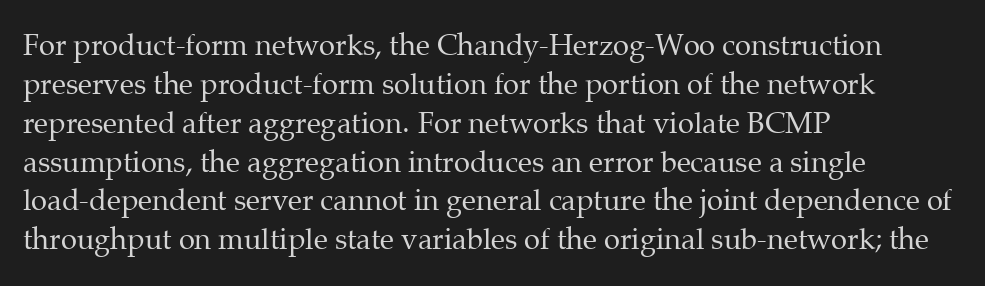
The image shows 29 px regular-weight serif type, upright; set left-aligned, normal line spacing (1.34x), normal letter spacing, not underlined; medium stroke contrast and a medium x-height.
